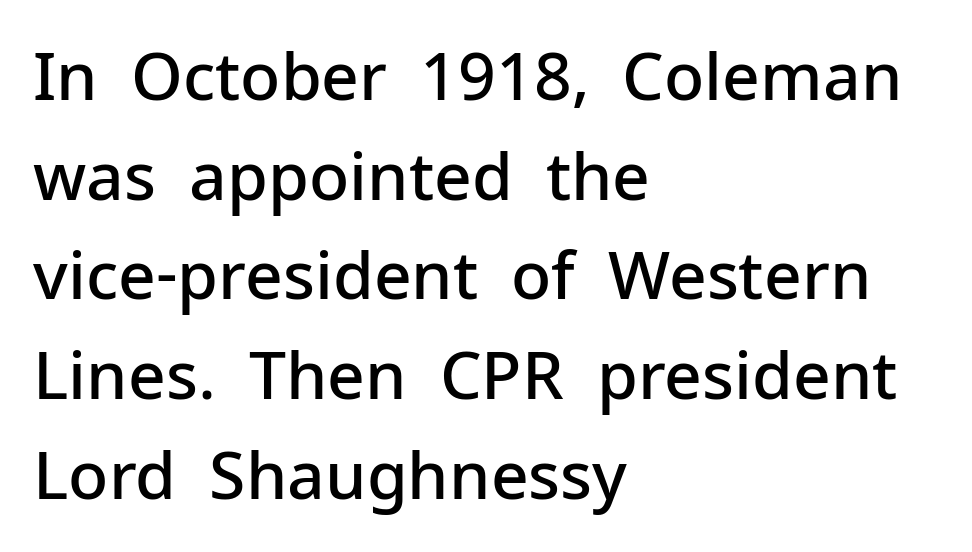
The image shows 66 px semibold sans-serif type, upright; set left-aligned, normal line spacing (1.51x), normal letter spacing, not underlined; low stroke contrast and a medium x-height.
